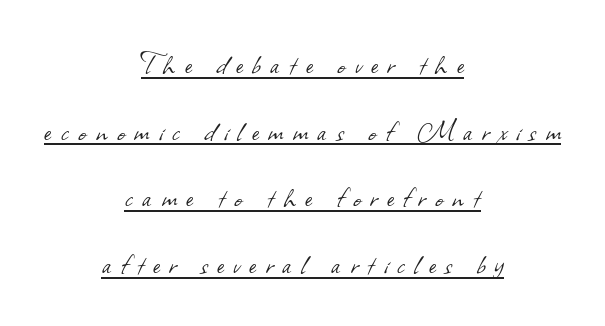
This reads as an unemphasized weight, regular at the heaviest. Horizontal alignment here is central, giving a formal, balanced look. Proportional: the letters do not fall into vertical columns. A continuous stroke trails under the words, as in a hyperlink. Whoever set this chose breathing room over compactness in the vertical rhythm.
